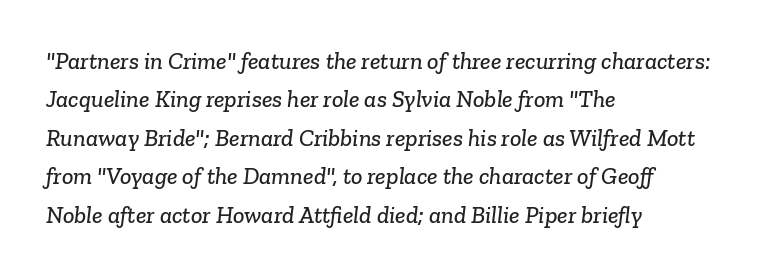
The space beneath each line is pristine and unruled. This sample is left-justified, so line endings fall wherever the words run out. Look at the tracking — it's just the regular setting, nothing added. Interline gaps are of average width in this sample.
